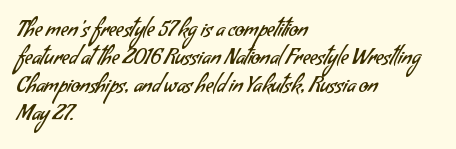
Letter spacing: default. Only glyphs here, with clear space below each row. The compositor pushed each line to the left boundary. The face looks like a standard text weight, possibly lighter. The rendering uses a moderate line-height, typical for paragraphs.
